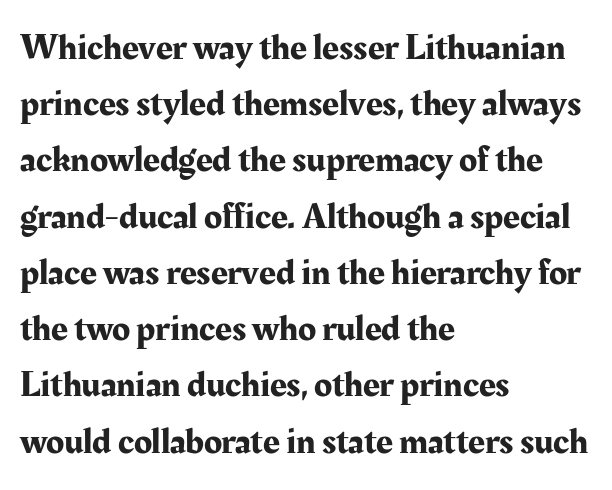
Q: Is the text italic (slanted)? A: No, it is upright.
Q: Is the typeface a serif or a sans-serif typeface? A: Serif.
Q: Is the text underlined? A: No.
Q: How is the paragraph aligned? A: Left-aligned.
Q: Is the spacing between letters normal or unusually wide? A: Normal.
Q: Is the spacing between lines tight, normal or loose? A: Normal.
Q: Width (condensed, normal, or wide)? A: Normal.
Q: Stroke contrast? A: Medium.
Q: x-height? A: Medium.
Q: Monospaced? A: No.
